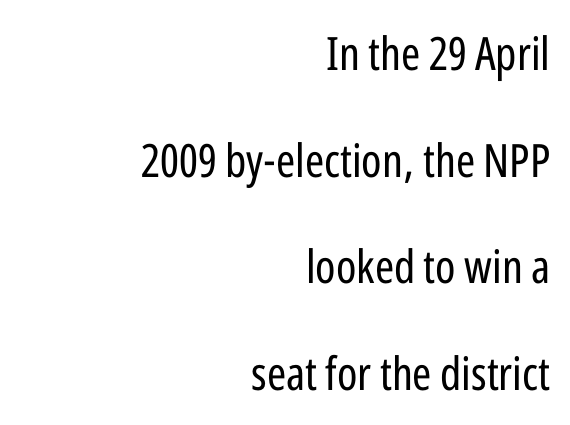
Q: Is the text bold? A: No.
Q: Is the text italic (slanted)? A: No, it is upright.
Q: Is the typeface a serif or a sans-serif typeface? A: Sans-serif.
Q: Is the text underlined? A: No.
Q: How is the paragraph aligned? A: Right-aligned.
Q: Is the spacing between letters normal or unusually wide? A: Normal.
Q: Is the spacing between lines tight, normal or loose? A: Loose.
Q: Width (condensed, normal, or wide)? A: Condensed.
Q: Stroke contrast? A: Low.
Q: x-height? A: Medium.
Q: Monospaced? A: No.
